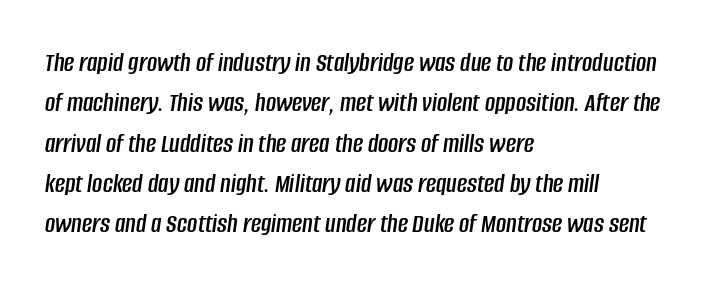
The type is set solid horizontally, with unmodified tracking. Think of a printed novel: that variable character pitch is what you see here. Bare-footed words on every line. Does the lettering tilt? It does — this is italic. Regarding leading, the lines here are spaced in the standard way.
